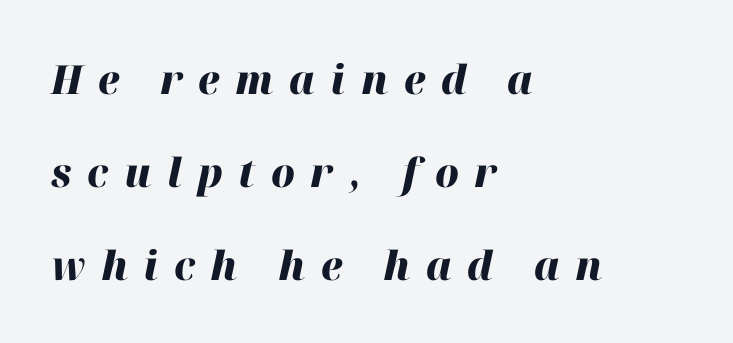
Q: Is the text bold? A: Yes.
Q: Is the text italic (slanted)? A: Yes, it leans right by about 12 degrees.
Q: Is the text underlined? A: No.
Q: How is the paragraph aligned? A: Left-aligned.
Q: Is the spacing between letters normal or unusually wide? A: Unusually wide.
Q: Is the spacing between lines tight, normal or loose? A: Loose.
Q: Width (condensed, normal, or wide)? A: Normal.
Q: Stroke contrast? A: High.
Q: x-height? A: Medium.
Q: Monospaced? A: No.
